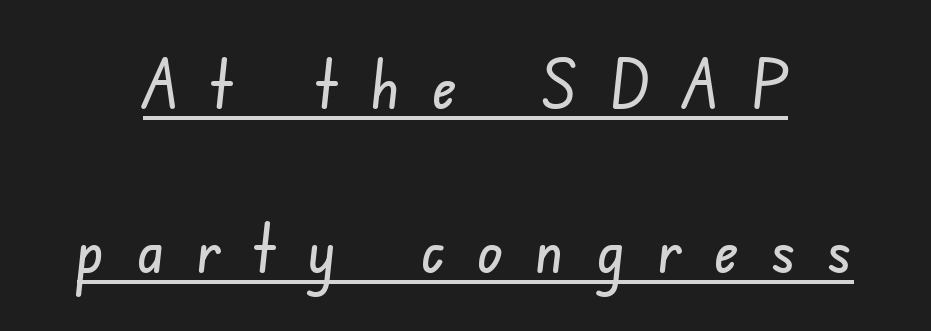
Nothing sits at the stroke ends, so this counts as sans-serif. You could only call the tracking loose — the letters float apart. The glyphs are accompanied by a horizontal stroke just below them. Summary of vertical rhythm: relaxed, with wide interline spacing. A typesetter would call this proportional, since set widths differ per character.
